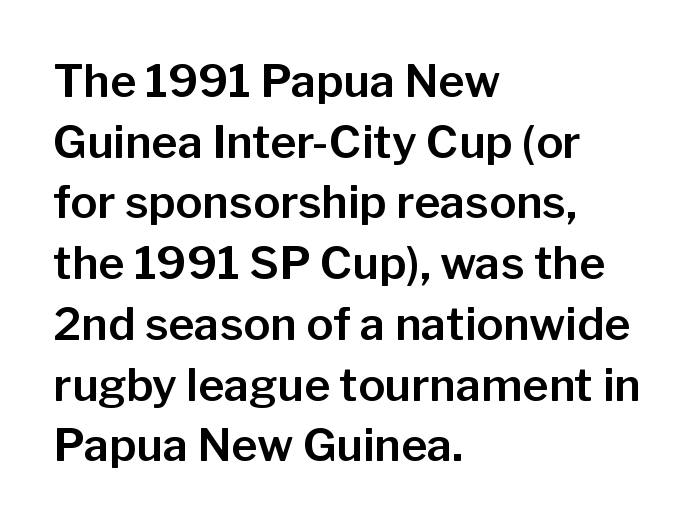
The image shows 45 px sans-serif type, upright; set left-aligned, normal line spacing (1.35x), normal letter spacing, not underlined; low stroke contrast and a medium x-height.
